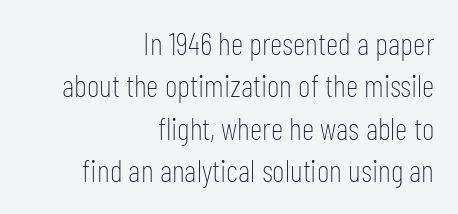
Look at the tracking — it's just the regular setting, nothing added. Observe the absence of serifs on each vertical stroke in this sample. Style check: upright. Caption: face not bold, strokes unweighted. Varying glyph widths throughout — classic text-font behaviour.
